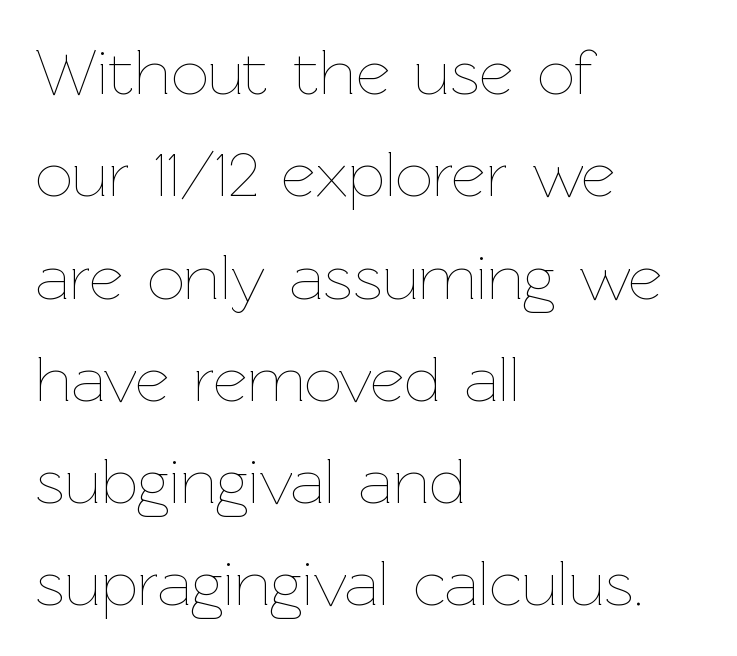
Tracking value appears to be zero — textbook default spacing. The rag falls on the right side of this text block. Rendered with straight, roman letterforms. A bare baseline throughout the passage. No letter is thick-stroked: the sample isn't bold. Honestly, the row spacing looks completely unremarkable.
